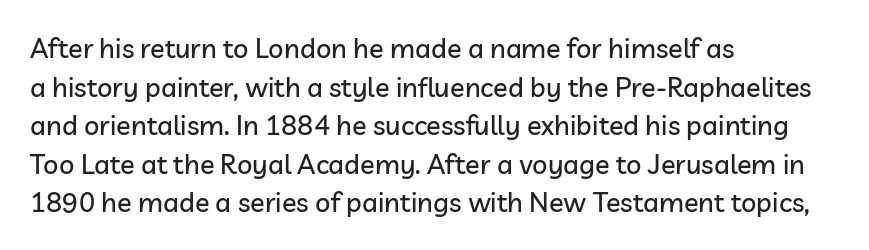
The image shows 27 px text type, upright; set left-aligned, normal line spacing (1.43x), normal letter spacing, not underlined.
